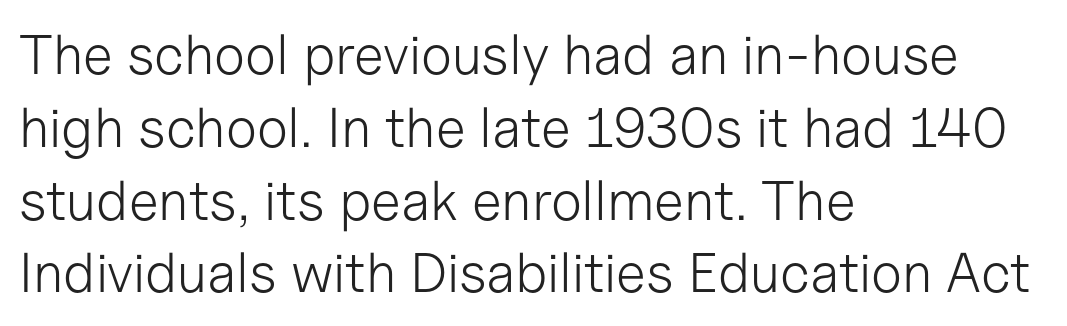
The image shows 56 px light sans-serif type, upright; set left-aligned, normal line spacing (1.3x), normal letter spacing, not underlined; low stroke contrast and a medium x-height.
